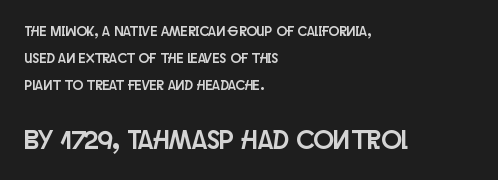
Q: Is the text italic (slanted)? A: No, it is upright.
Q: Is the text underlined? A: No.
Q: How is the paragraph aligned? A: Left-aligned.
Q: Is the spacing between letters normal or unusually wide? A: Normal.
Q: Is the spacing between lines tight, normal or loose? A: Loose.
Q: Which block of text is set in a larger size, the first (top) or the second (bottom)? A: The second (bottom) one.
